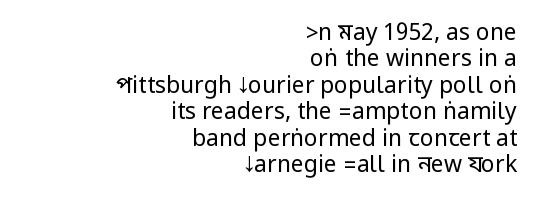
The image shows 23 px text type, upright; set right-aligned, tight line spacing (1.15x), normal letter spacing, not underlined.
